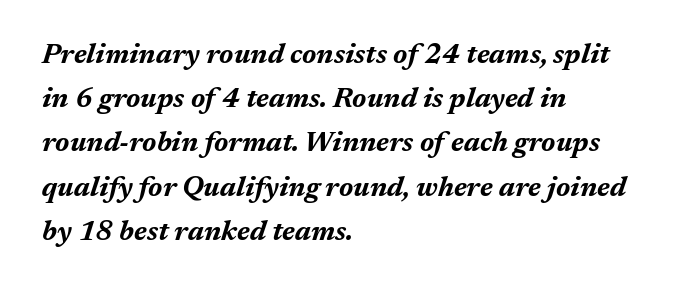
The image shows 28 px bold type, italic (leaning right); set left-aligned, normal line spacing (1.58x), normal letter spacing, not underlined; medium stroke contrast and a medium x-height.
